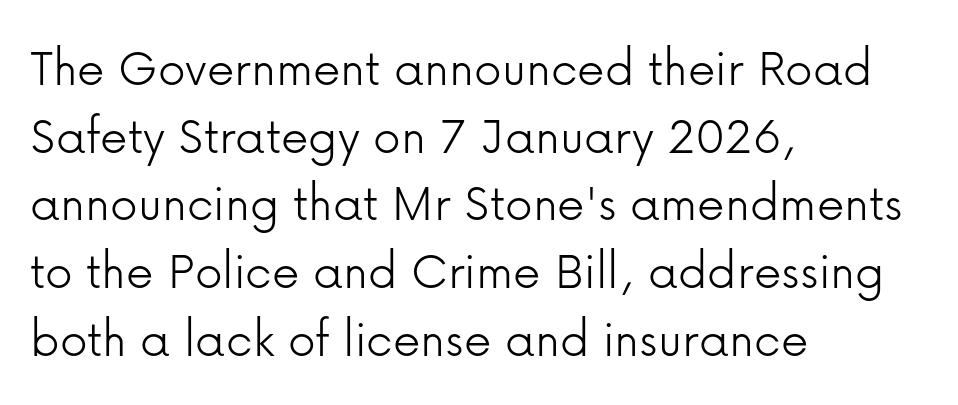
{"serif": "no", "italic": "no", "bold": "no", "weight": "light", "width": "normal", "stroke_contrast": "low", "x_height": "medium", "monospaced": "no", "underline": "no", "align": "left", "line_spacing_ratio": 1.23, "letter_spacing": "normal", "letter_spacing_em": 0.0, "glyph_px": 55}
